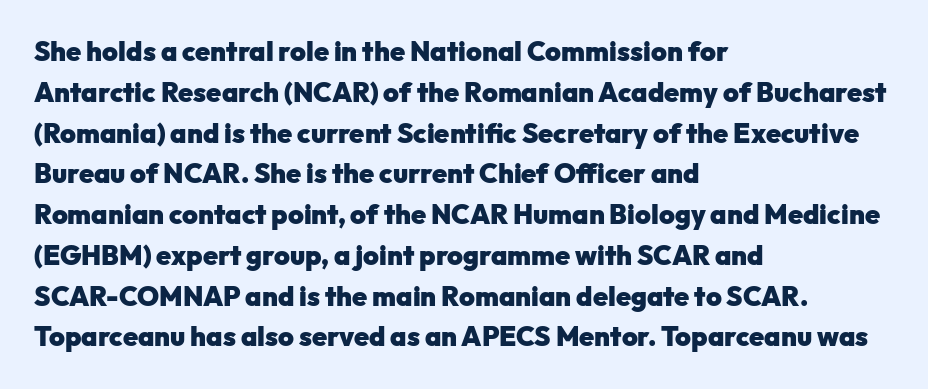
Q: Is the text bold? A: Yes.
Q: Is the text italic (slanted)? A: No, it is upright.
Q: Is the text underlined? A: No.
Q: How is the paragraph aligned? A: Left-aligned.
Q: Is the spacing between letters normal or unusually wide? A: Normal.
Q: Is the spacing between lines tight, normal or loose? A: Normal.
